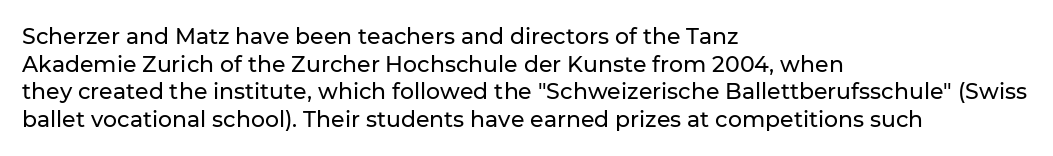
Regarding leading, the lines here are spaced in the standard way. The space beneath each line is pristine and unruled. Tracking value appears to be zero — textbook default spacing. The setting favours the left margin, as ordinary paragraphs usually do.
